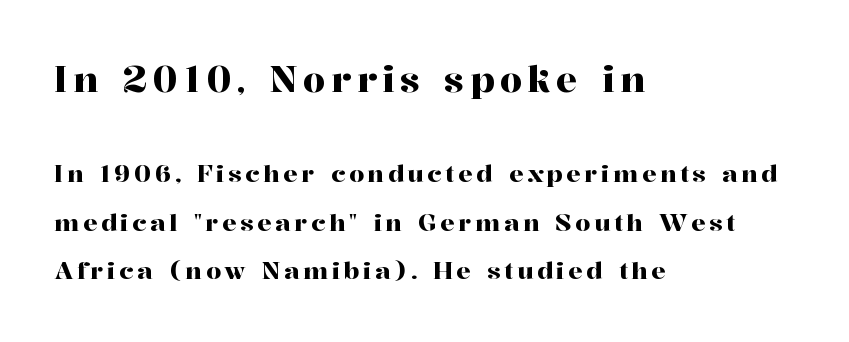
The image shows 36 px serif type, upright; set left-aligned, loose line spacing (2.03x), not underlined; the first (top) block is 1.5x larger; high stroke contrast and a medium x-height.
